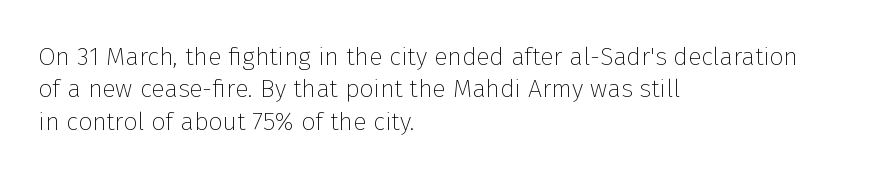
{"italic": "no", "bold": "no", "underline": "no", "align": "left", "line_spacing": "normal", "line_spacing_ratio": 1.3, "letter_spacing": "normal", "letter_spacing_em": 0.0, "glyph_px": 25}
